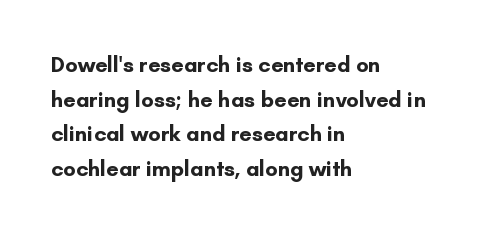
This sample uses an upright cut, with every glyph sitting square on the baseline. Whoever set this chose a conventional vertical rhythm. Students, note that the glyphs here touch the page at normal intervals. Strokes here are thick enough to call this a true bold.
